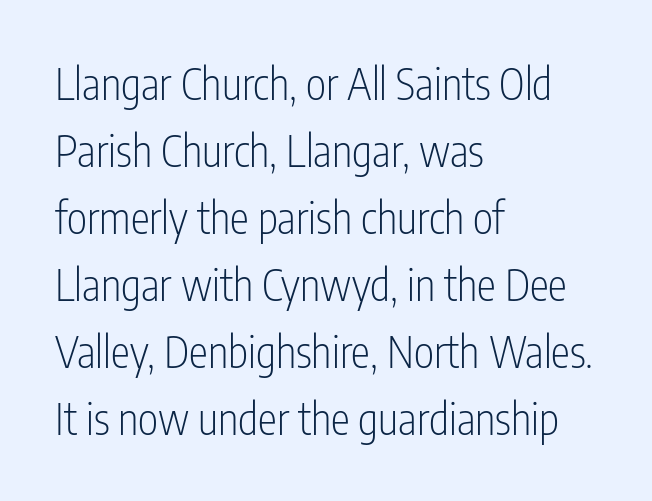
The image shows 43 px light, condensed sans-serif type, upright; set left-aligned, normal line spacing (1.56x), normal letter spacing, not underlined; low stroke contrast and a medium x-height.
